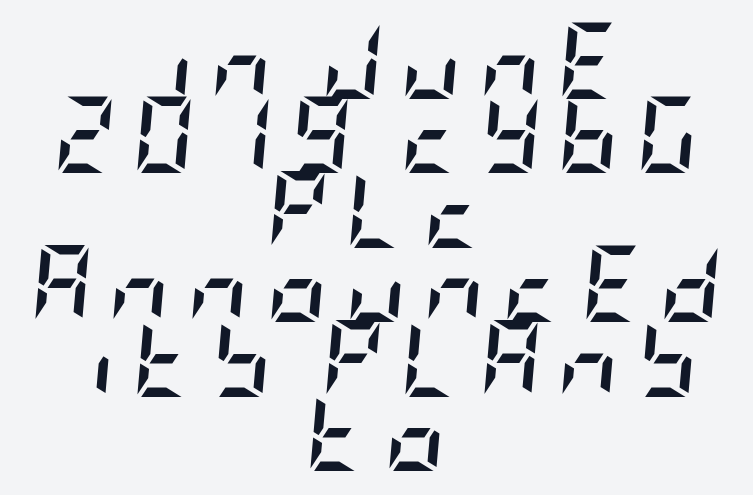
Q: Is the text bold? A: Yes.
Q: Is the text italic (slanted)? A: Yes, it leans right by about 5 degrees.
Q: Is the text underlined? A: No.
Q: How is the paragraph aligned? A: Centered.
Q: Is the spacing between letters normal or unusually wide? A: Unusually wide.
Q: Is the spacing between lines tight, normal or loose? A: Tight.
Q: Width (condensed, normal, or wide)? A: Condensed.
Q: Stroke contrast? A: Low.
Q: x-height? A: Large.
